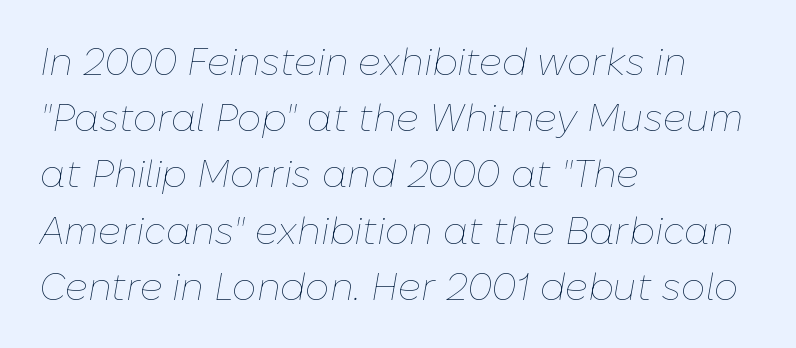
Q: Is the text bold? A: No.
Q: Is the text italic (slanted)? A: Yes, it leans right by about 10 degrees.
Q: Is the text underlined? A: No.
Q: How is the paragraph aligned? A: Left-aligned.
Q: Is the spacing between letters normal or unusually wide? A: Normal.
Q: Is the spacing between lines tight, normal or loose? A: Normal.
Q: Width (condensed, normal, or wide)? A: Normal.
Q: Stroke contrast? A: Low.
Q: x-height? A: Medium.
Q: Monospaced? A: No.
